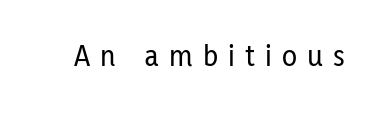
Q: Is the text italic (slanted)? A: No, it is upright.
Q: Is the typeface a serif or a sans-serif typeface? A: Sans-serif.
Q: Is the text underlined? A: No.
Q: Is the spacing between letters normal or unusually wide? A: Unusually wide.
Q: Width (condensed, normal, or wide)? A: Condensed.
Q: Stroke contrast? A: Low.
Q: x-height? A: Medium.
Q: Monospaced? A: No.
